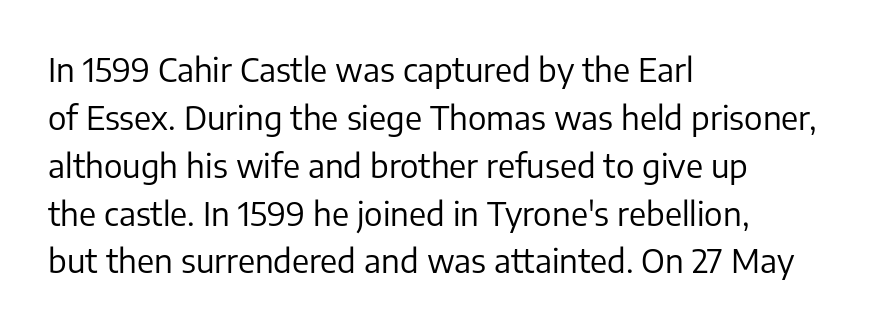
Casual observation: everything's shoved over to the left. Classification — sans serif. The typography opts for an upright posture over an oblique one. Here the designer chose a conventional face with non-uniform glyph widths. The rendering uses a moderate line-height, typical for paragraphs.
